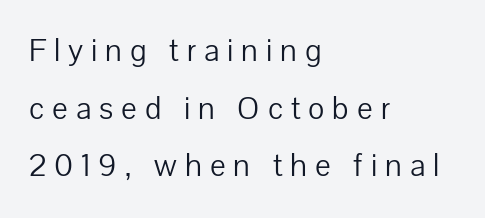
{"serif": "no", "italic": "no", "bold": "no", "weight": "light", "width": "normal", "stroke_contrast": "low", "x_height": "medium", "monospaced": "no", "underline": "no", "align": "left", "line_spacing_ratio": 1.75, "letter_spacing": "wide", "letter_spacing_em": 0.24, "glyph_px": 33}
